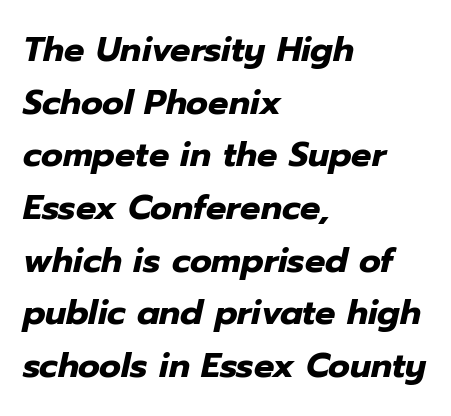
{"italic": "yes", "lean": "right", "slant_degrees": 12, "bold": "yes", "weight": "heavy", "width": "normal", "stroke_contrast": "low", "x_height": "medium", "monospaced": "no", "underline": "no", "align": "left", "line_spacing": "normal", "line_spacing_ratio": 1.55, "letter_spacing": "normal", "letter_spacing_em": 0.0, "glyph_px": 34}
